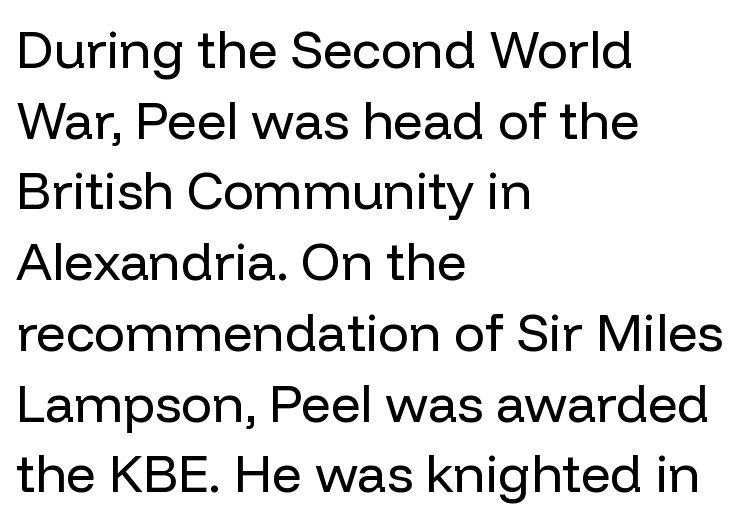
A typesetter would mark this as roman, not italic. Compared with a centered layout, this one pins lines to the left instead. Has an underline been added? It has not. Inter-character spacing is left at the font's built-in metrics.
